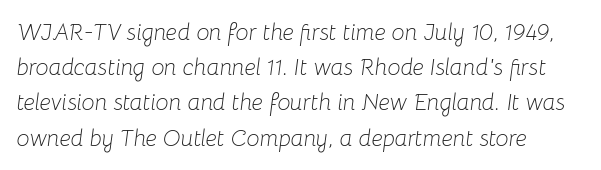
The font's italic variant was chosen for this text. The strokes are not fattened; the text isn't bold. Honestly, the row spacing looks completely unremarkable. Between one letter and the next there's only the usual sliver of space. Has an underline been added? It has not.
